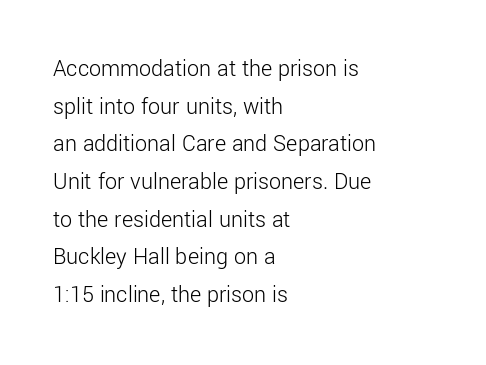
The setting favours the left margin, as ordinary paragraphs usually do. The face looks like a standard text weight, possibly lighter. Each row of text sits above clean, open space. Posture: straight, roman, zero tilt.
